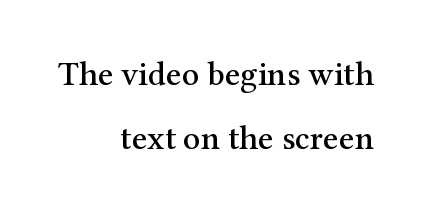
{"serif": "yes", "italic": "no", "width": "normal", "stroke_contrast": "medium", "x_height": "medium", "monospaced": "no", "underline": "no", "align": "right", "line_spacing_ratio": 1.87, "letter_spacing": "normal", "letter_spacing_em": 0.0, "glyph_px": 34}
